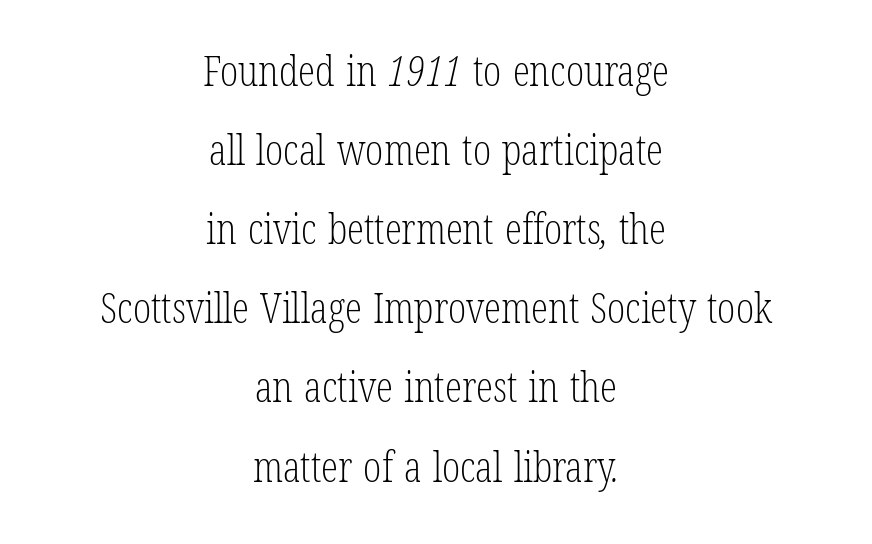
{"serif": "yes", "bold": "no", "weight": "light", "width": "condensed", "stroke_contrast": "low", "x_height": "medium", "monospaced": "no", "underline": "no", "align": "center", "line_spacing_ratio": 1.84, "letter_spacing": "normal", "letter_spacing_em": 0.0, "glyph_px": 43}
